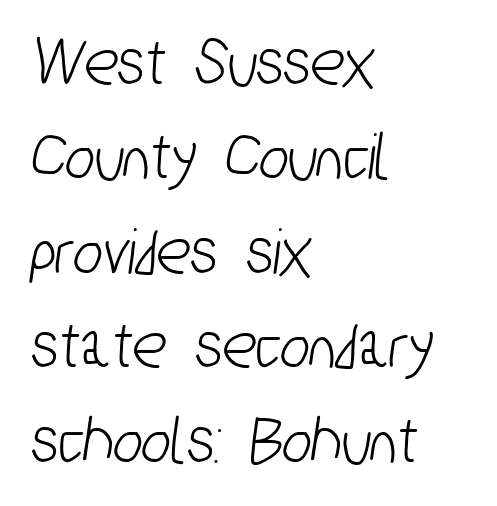
The image shows 70 px condensed sans-serif type; set left-aligned, normal line spacing (1.35x), normal letter spacing, not underlined; low stroke contrast and a medium x-height.
